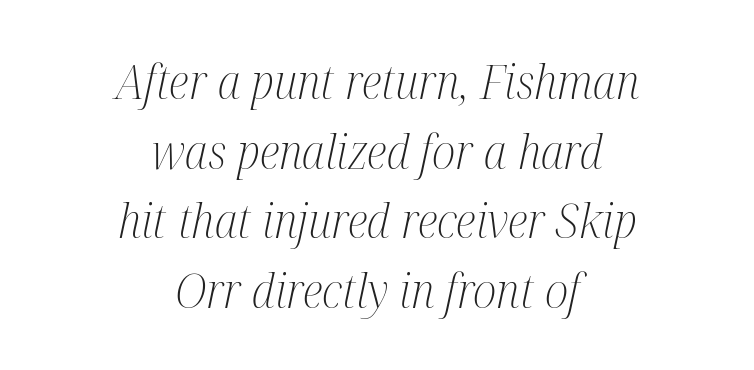
{"serif": "yes", "italic": "yes", "lean": "right", "slant_degrees": 12, "bold": "no", "weight": "light", "width": "condensed", "stroke_contrast": "medium", "x_height": "medium", "monospaced": "no", "underline": "no", "align": "center", "line_spacing": "normal", "line_spacing_ratio": 1.45, "letter_spacing": "normal", "letter_spacing_em": 0.0, "glyph_px": 48}
